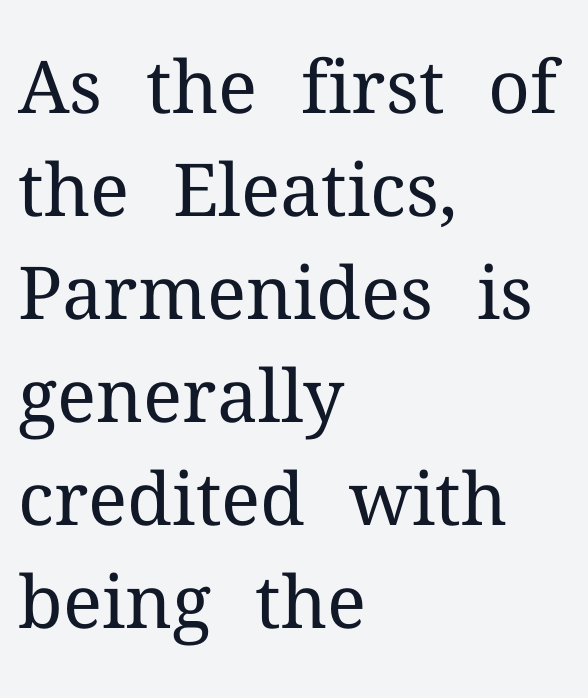
These lines are rendered in a variable-pitch font. The foot of each line stays bare and open. Summary of weight: not heavy and not bold. In terms of leading, this rendering sits right in the middle. Horizontally, the lines are justified to the leading edge only. The rendering keeps characters at their native spacing.
